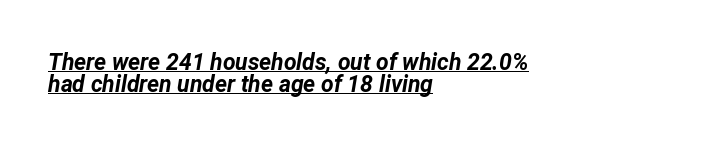
Q: Is the text bold? A: Yes.
Q: Is the text italic (slanted)? A: Yes, it leans right by about 12 degrees.
Q: Is the text underlined? A: Yes.
Q: How is the paragraph aligned? A: Left-aligned.
Q: Is the spacing between letters normal or unusually wide? A: Normal.
Q: Is the spacing between lines tight, normal or loose? A: Tight.
